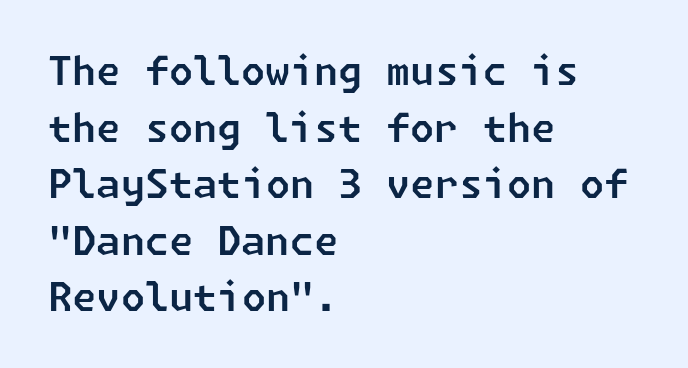
{"serif": "no", "width": "normal", "stroke_contrast": "low", "x_height": "medium", "underline": "no", "align": "left", "line_spacing": "normal", "line_spacing_ratio": 1.45, "letter_spacing": "normal", "letter_spacing_em": 0.0, "glyph_px": 39}
